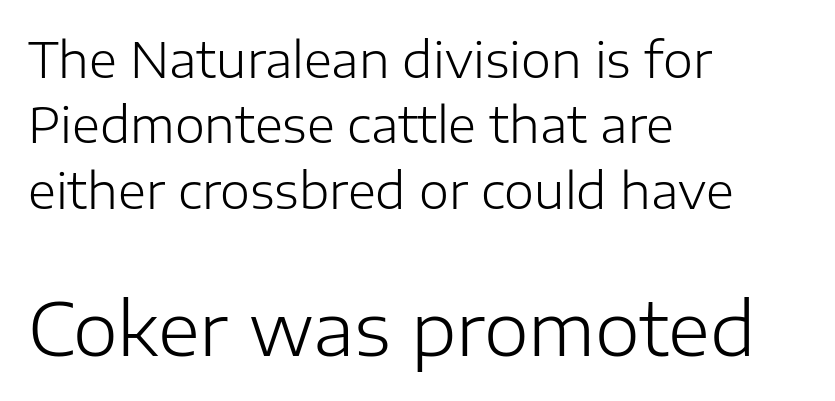
{"serif": "no", "italic": "no", "bold": "no", "weight": "light", "width": "normal", "stroke_contrast": "low", "x_height": "medium", "monospaced": "no", "underline": "no", "align": "left", "line_spacing": "normal", "line_spacing_ratio": 1.36, "letter_spacing": "normal", "letter_spacing_em": 0.0, "larger_block": "second", "size_ratio": 1.5, "glyph_px": 72}
